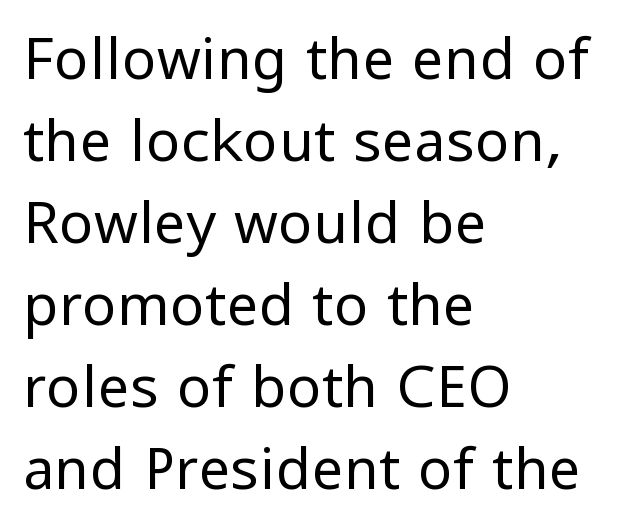
Is the type heavy? It reads as light-to-regular instead. Do the letters lean? They stand straight. This rendering leaves character spacing at its baseline value. Lines of text with bare space underneath. Reading down the block, your eye returns to a fixed left position each line.
